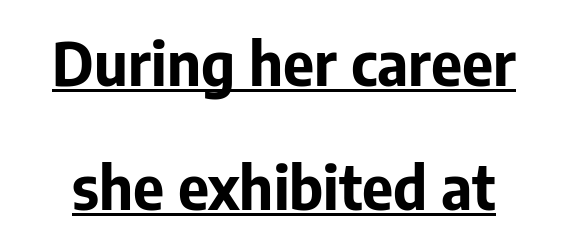
Q: Is the text bold? A: Yes.
Q: Is the text italic (slanted)? A: No, it is upright.
Q: Is the typeface a serif or a sans-serif typeface? A: Sans-serif.
Q: Is the text underlined? A: Yes.
Q: Is the spacing between letters normal or unusually wide? A: Normal.
Q: Is the spacing between lines tight, normal or loose? A: Loose.
Q: Width (condensed, normal, or wide)? A: Normal.
Q: Stroke contrast? A: Low.
Q: x-height? A: Medium.
Q: Monospaced? A: No.
